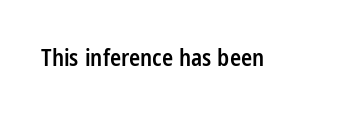
Q: Is the text bold? A: Semi-bold.
Q: Is the text italic (slanted)? A: No, it is upright.
Q: Is the text underlined? A: No.
Q: Is the spacing between letters normal or unusually wide? A: Normal.
